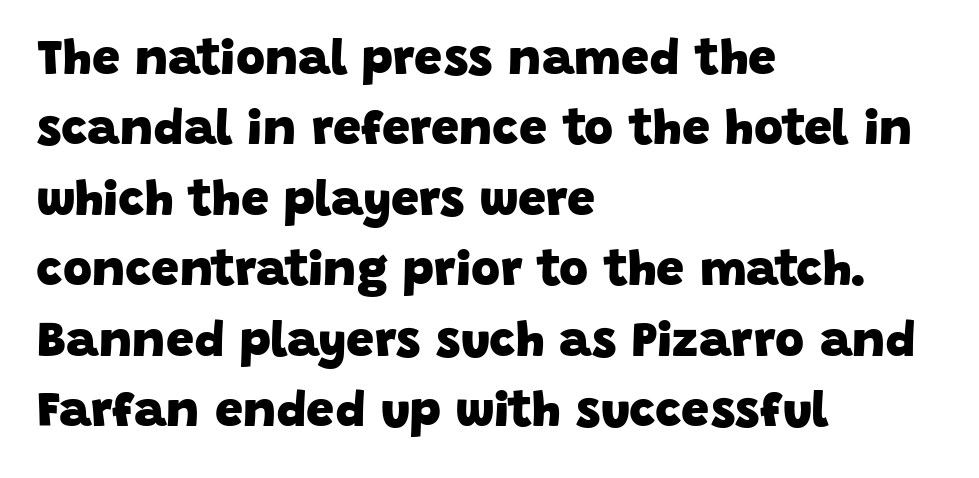
Q: Is the text bold? A: Yes.
Q: Is the typeface a serif or a sans-serif typeface? A: Sans-serif.
Q: Is the text underlined? A: No.
Q: How is the paragraph aligned? A: Left-aligned.
Q: Is the spacing between letters normal or unusually wide? A: Normal.
Q: Is the spacing between lines tight, normal or loose? A: Normal.
Q: Width (condensed, normal, or wide)? A: Normal.
Q: Stroke contrast? A: Low.
Q: x-height? A: Large.
Q: Monospaced? A: No.
